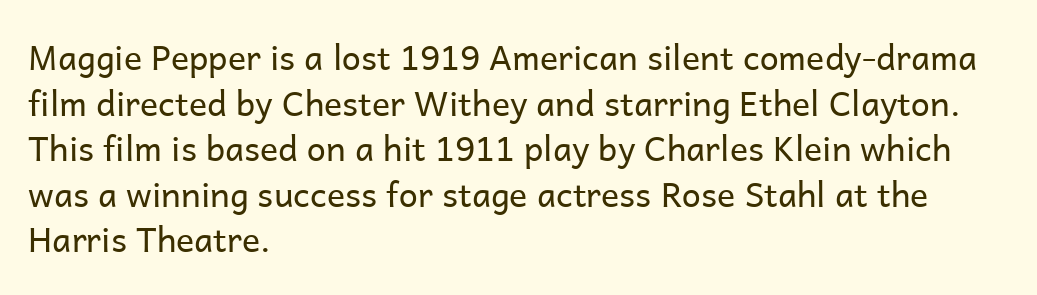
{"serif": "no", "italic": "no", "bold": "no", "weight": "regular", "width": "normal", "stroke_contrast": "low", "x_height": "medium", "monospaced": "no", "underline": "no", "align": "left", "line_spacing": "normal", "line_spacing_ratio": 1.34, "letter_spacing": "normal", "letter_spacing_em": 0.0, "glyph_px": 34}
